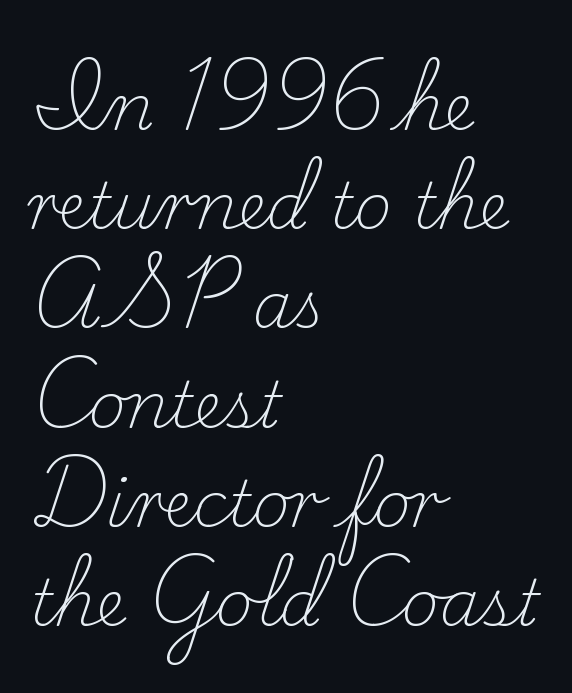
Old-style or modern, the face here clearly has serifs. Clear beneath every line of the passage. This rendering leaves character spacing at its baseline value. Regarding leading, the lines here are spaced in the standard way.
